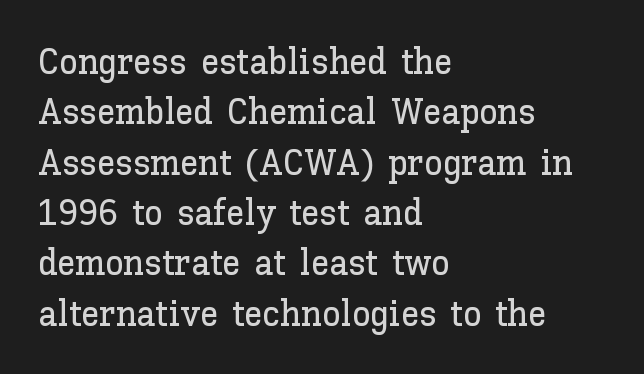
Q: Is the text italic (slanted)? A: No, it is upright.
Q: Is the text underlined? A: No.
Q: How is the paragraph aligned? A: Left-aligned.
Q: Is the spacing between letters normal or unusually wide? A: Normal.
Q: Is the spacing between lines tight, normal or loose? A: Normal.
Q: Width (condensed, normal, or wide)? A: Normal.
Q: Stroke contrast? A: Low.
Q: x-height? A: Medium.
Q: Monospaced? A: No.
